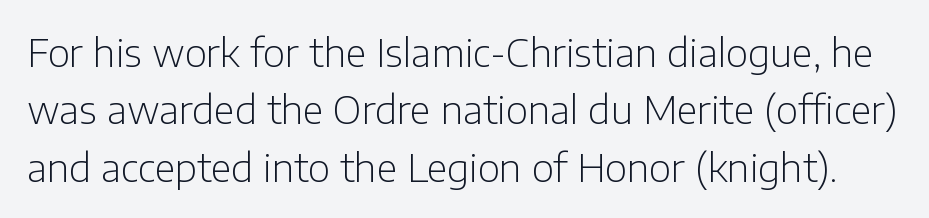
{"serif": "no", "italic": "no", "bold": "no", "weight": "light", "width": "normal", "stroke_contrast": "low", "x_height": "medium", "monospaced": "no", "underline": "no", "line_spacing": "normal", "line_spacing_ratio": 1.51, "letter_spacing": "normal", "letter_spacing_em": 0.0, "glyph_px": 38}
